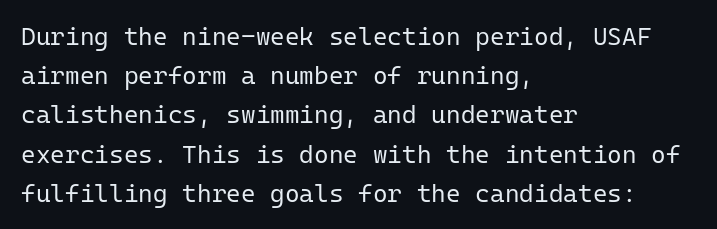
{"italic": "no", "bold": "no", "underline": "no", "align": "left", "line_spacing": "normal", "line_spacing_ratio": 1.57, "letter_spacing": "normal", "letter_spacing_em": 0.0, "glyph_px": 25}
